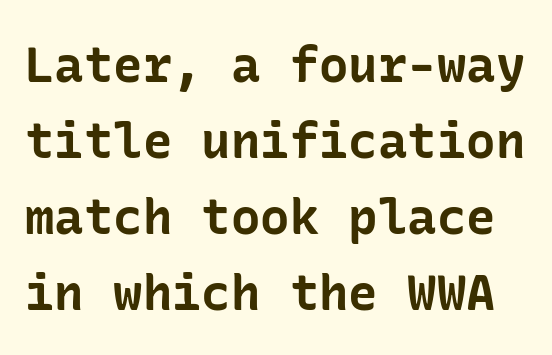
The image shows 49 px bold sans-serif type, upright; set normal line spacing (1.55x), normal letter spacing, not underlined; low stroke contrast and a medium x-height.
